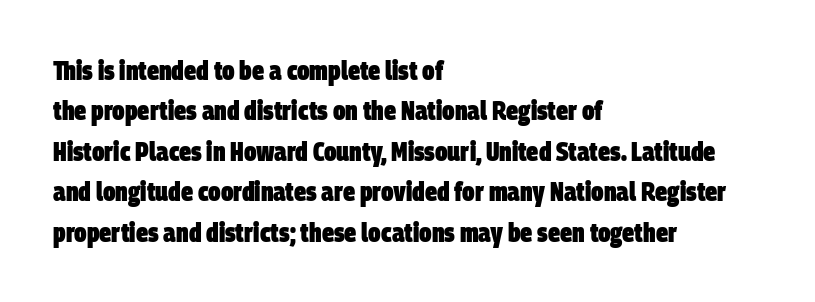
The image shows 27 px bold type; set left-aligned, normal line spacing (1.5x), normal letter spacing, not underlined.
